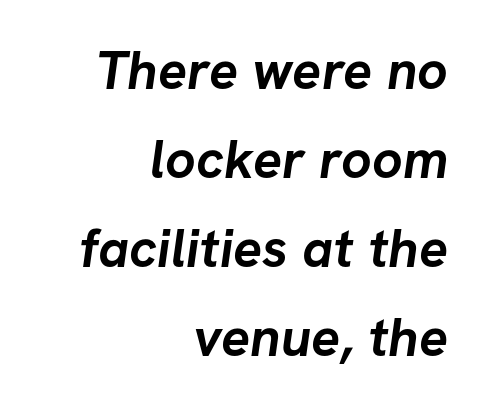
{"serif": "no", "bold": "yes", "weight": "semibold", "width": "normal", "stroke_contrast": "low", "x_height": "medium", "monospaced": "no", "underline": "no", "align": "right", "line_spacing": "normal", "line_spacing_ratio": 1.65, "letter_spacing": "normal", "letter_spacing_em": 0.0, "glyph_px": 54}
